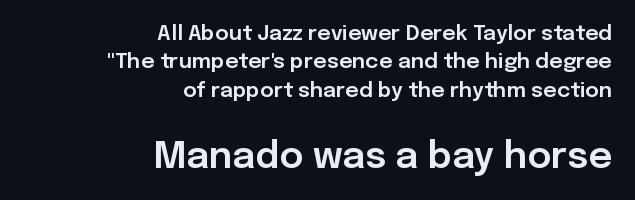
{"serif": "no", "italic": "no", "width": "normal", "stroke_contrast": "low", "x_height": "medium", "monospaced": "no", "underline": "no", "align": "right", "line_spacing": "normal", "line_spacing_ratio": 1.35, "letter_spacing": "normal", "letter_spacing_em": 0.0, "larger_block": "second", "size_ratio": 1.76, "glyph_px": 37}
